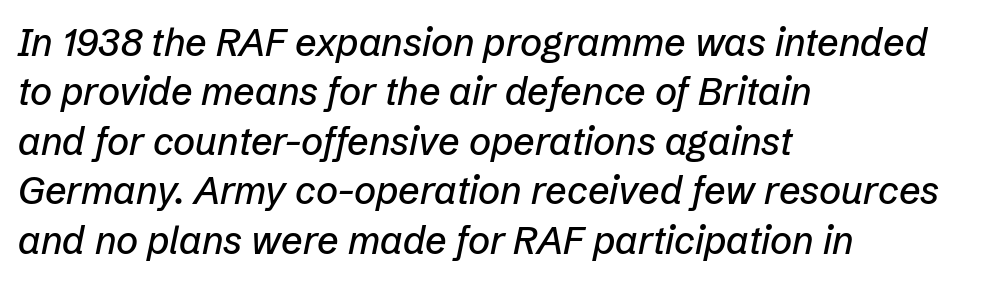
The setting favours the left margin, as ordinary paragraphs usually do. The glyphs look as if they've been sheared to an angle. Do the characters align in a grid? No, the font is proportional. The rendering keeps characters at their native spacing. The area under the type is left untouched.
